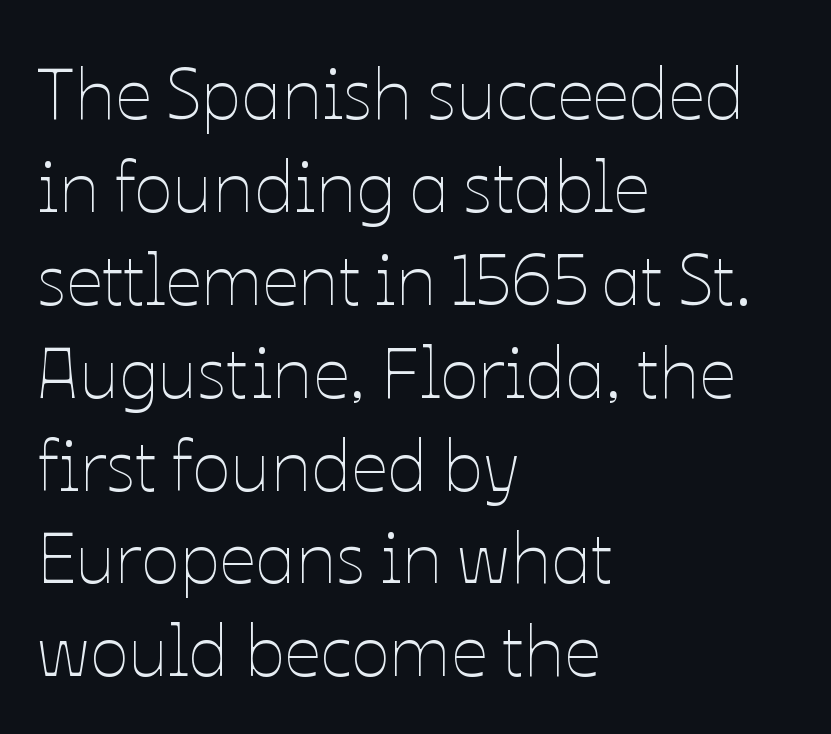
Q: Is the text bold? A: No.
Q: Is the text italic (slanted)? A: No, it is upright.
Q: Is the text underlined? A: No.
Q: How is the paragraph aligned? A: Left-aligned.
Q: Is the spacing between letters normal or unusually wide? A: Normal.
Q: Is the spacing between lines tight, normal or loose? A: Normal.
Q: Width (condensed, normal, or wide)? A: Normal.
Q: Stroke contrast? A: Low.
Q: x-height? A: Medium.
Q: Monospaced? A: No.
